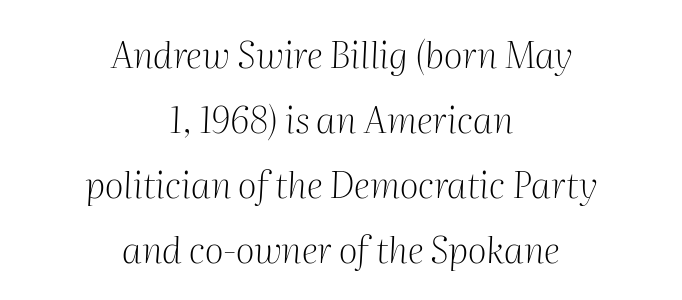
The image shows 37 px light serif type, italic (leaning right); set centered, line spacing 1.76x, normal letter spacing, not underlined; medium stroke contrast and a medium x-height.
